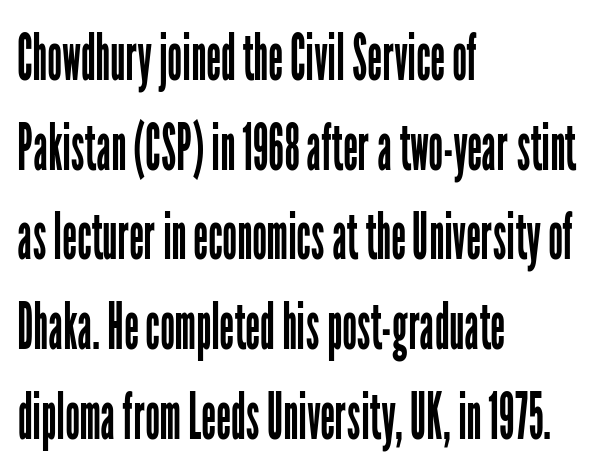
The image shows 65 px regular-weight, condensed sans-serif type, upright; set left-aligned, normal line spacing (1.38x), normal letter spacing, not underlined; low stroke contrast and a medium x-height.
